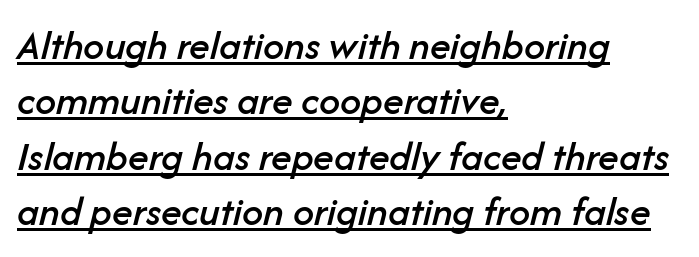
{"italic": "yes", "lean": "right", "slant_degrees": 14, "width": "normal", "stroke_contrast": "low", "x_height": "medium", "monospaced": "no", "underline": "yes", "align": "left", "line_spacing": "normal", "line_spacing_ratio": 1.32, "letter_spacing": "normal", "letter_spacing_em": 0.0, "glyph_px": 42}
